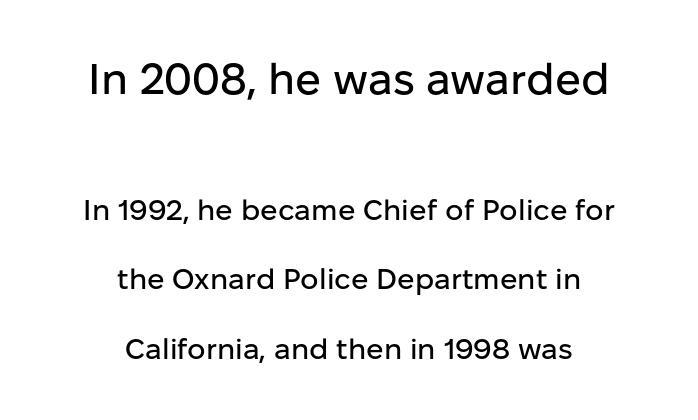
Q: Is the text italic (slanted)? A: No, it is upright.
Q: Is the typeface a serif or a sans-serif typeface? A: Sans-serif.
Q: Is the text underlined? A: No.
Q: How is the paragraph aligned? A: Centered.
Q: Is the spacing between letters normal or unusually wide? A: Normal.
Q: Is the spacing between lines tight, normal or loose? A: Loose.
Q: Which block of text is set in a larger size, the first (top) or the second (bottom)? A: The first (top) one.
Q: Width (condensed, normal, or wide)? A: Normal.
Q: Stroke contrast? A: Low.
Q: x-height? A: Medium.
Q: Monospaced? A: No.
